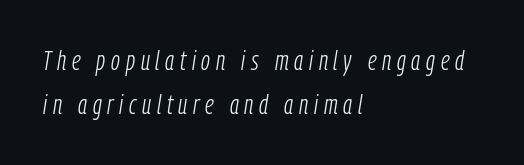
The image shows 27 px text type, italic (leaning right); set left-aligned, normal line spacing (1.64x), unusually wide letter spacing (+0.21 em), not underlined.
